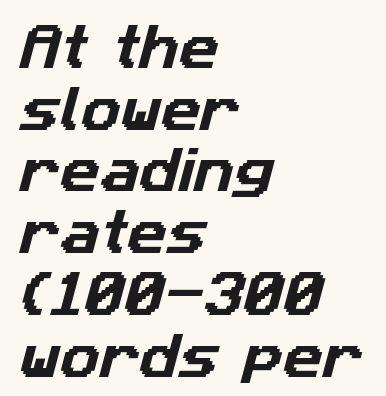
Q: Is the typeface a serif or a sans-serif typeface? A: Sans-serif.
Q: Is the text underlined? A: No.
Q: How is the paragraph aligned? A: Left-aligned.
Q: Is the spacing between letters normal or unusually wide? A: Normal.
Q: Is the spacing between lines tight, normal or loose? A: Normal.
Q: Width (condensed, normal, or wide)? A: Normal.
Q: Stroke contrast? A: Low.
Q: x-height? A: Medium.
Q: Monospaced? A: No.
